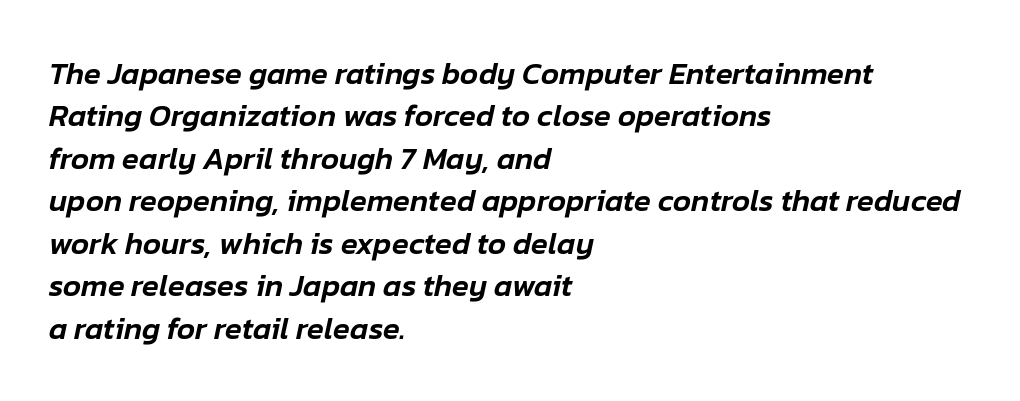
The image shows 31 px text type, italic (leaning right); set left-aligned, normal line spacing (1.37x), normal letter spacing, not underlined; low stroke contrast and a medium x-height.
